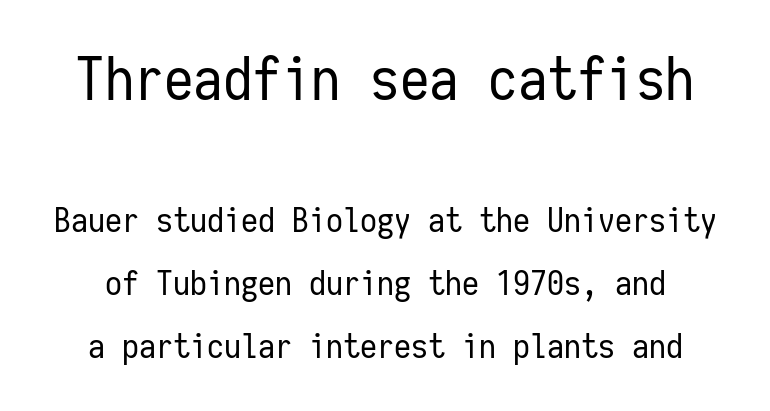
The image shows 59 px regular-weight, condensed sans-serif type, upright, monospaced; set line spacing 1.85x, normal letter spacing, not underlined; the first (top) block is 1.74x larger; low stroke contrast and a medium x-height.
